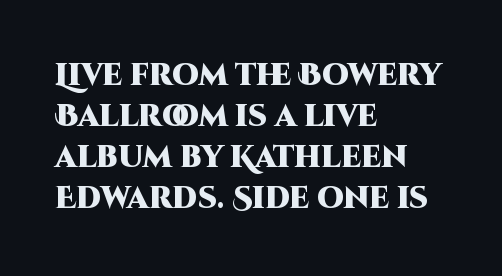
{"serif": "no", "italic": "no", "bold": "yes", "weight": "heavy", "width": "normal", "stroke_contrast": "high", "x_height": "large", "monospaced": "no", "underline": "no", "align": "left", "line_spacing": "normal", "line_spacing_ratio": 1.37, "letter_spacing": "normal", "letter_spacing_em": 0.0, "glyph_px": 30}
